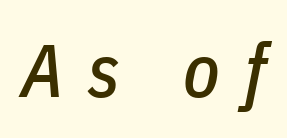
{"italic": "yes", "lean": "right", "slant_degrees": 11, "width": "condensed", "stroke_contrast": "low", "x_height": "medium", "monospaced": "no", "underline": "no", "letter_spacing": "wide", "letter_spacing_em": 0.31, "glyph_px": 75}
